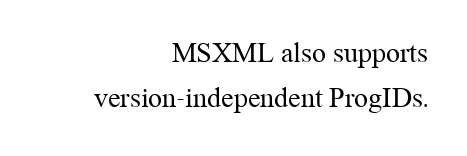
{"serif": "yes", "italic": "no", "bold": "no", "weight": "regular", "width": "normal", "stroke_contrast": "medium", "x_height": "medium", "monospaced": "no", "underline": "no", "align": "right", "line_spacing": "normal", "line_spacing_ratio": 1.61, "letter_spacing": "normal", "letter_spacing_em": 0.0, "glyph_px": 28}
